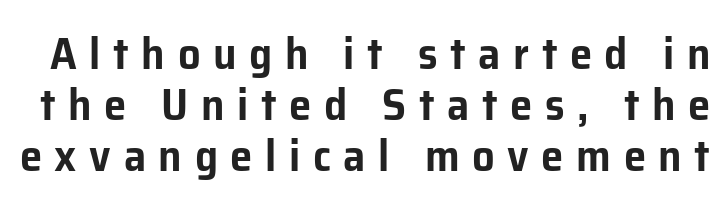
A typesetter would call this heavily tracked-out type. Character widths vary here, with narrow letters taking less room than wide ones. Successive baselines arrive quickly, one right under another. Anything drawn beneath the words? Only blank space. This is the regular roman posture of the typeface.
